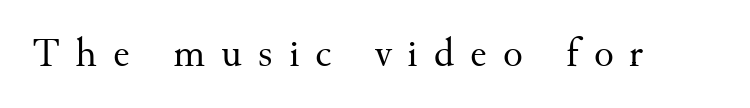
The weight tops out at a normal text grade. This sample has the flowing, uneven cadence of proportional lettering. Every stem runs plumb, perpendicular to the baseline. The zone under the glyphs is completely vacant. Spacing between characters has been opened up far beyond the box default. Regarding serifs, this sample has them.
